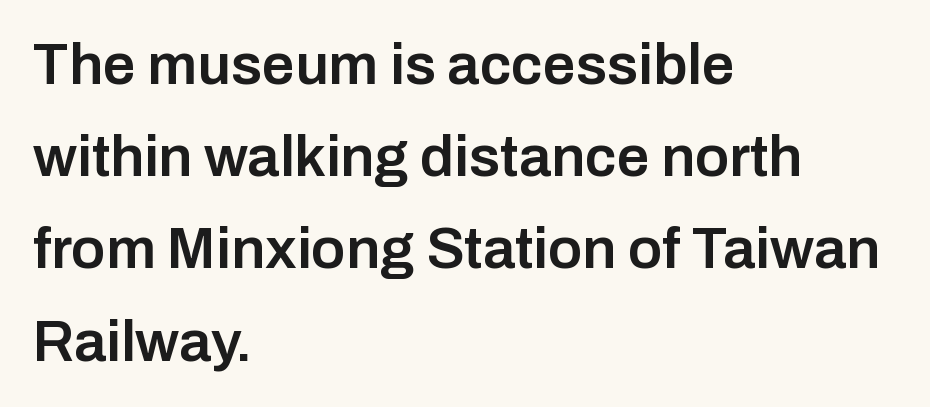
Q: Is the text bold? A: Semi-bold.
Q: Is the text italic (slanted)? A: No, it is upright.
Q: Is the typeface a serif or a sans-serif typeface? A: Sans-serif.
Q: Is the text underlined? A: No.
Q: How is the paragraph aligned? A: Left-aligned.
Q: Is the spacing between letters normal or unusually wide? A: Normal.
Q: Is the spacing between lines tight, normal or loose? A: Normal.
Q: Width (condensed, normal, or wide)? A: Normal.
Q: Stroke contrast? A: Low.
Q: x-height? A: Medium.
Q: Monospaced? A: No.
